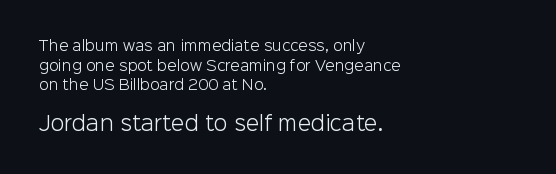
{"italic": "no", "bold": "no", "underline": "no", "align": "left", "line_spacing": "normal", "line_spacing_ratio": 1.4, "letter_spacing": "normal", "letter_spacing_em": 0.0, "larger_block": "second", "size_ratio": 1.43, "glyph_px": 20}
